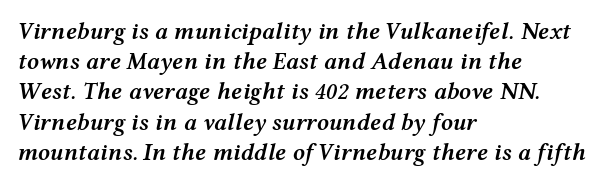
It's the slanting kind of type. Tracking here is standard; glyphs follow each other at the usual distance. These lines stack with their left ends in a neat column. Leading: standard.
